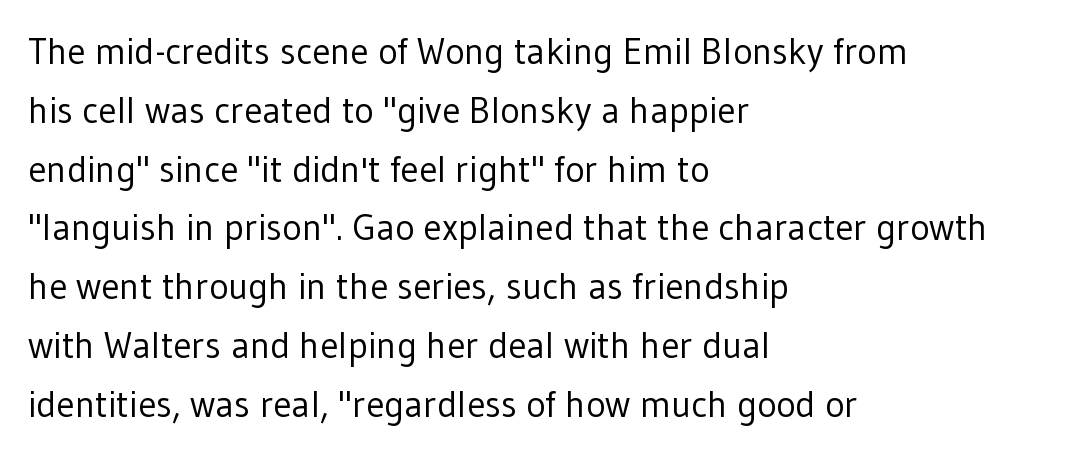
No chunkiness to these letters — they're not bold. Does the type have serifs? No, each stem ends abruptly. How would I describe the line gaps? Plain and ordinary. Teacher's note: observe the even left margin — that is flush-left alignment. The gap between lines stays unmarked.
